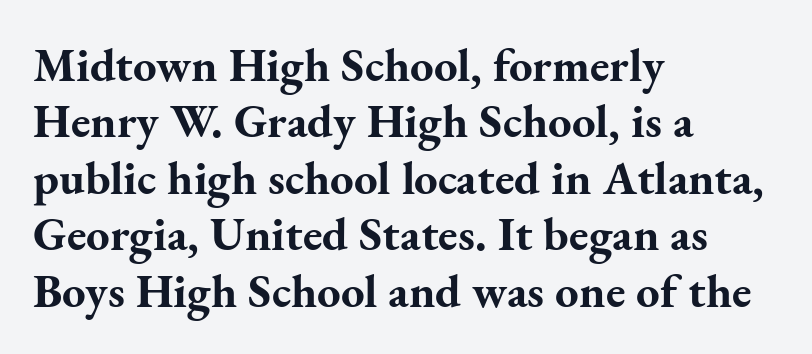
{"serif": "yes", "italic": "no", "bold": "yes", "weight": "bold", "width": "normal", "stroke_contrast": "medium", "x_height": "small", "monospaced": "no", "underline": "no", "align": "left", "line_spacing_ratio": 1.2, "letter_spacing": "normal", "letter_spacing_em": 0.0, "glyph_px": 47}
